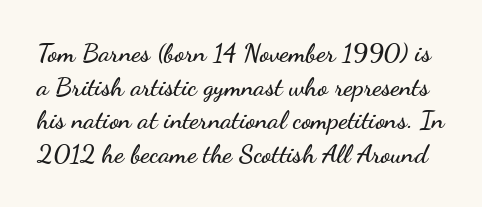
Q: Is the text italic (slanted)? A: Yes.
Q: Is the text underlined? A: No.
Q: Is the spacing between letters normal or unusually wide? A: Normal.
Q: Is the spacing between lines tight, normal or loose? A: Normal.
